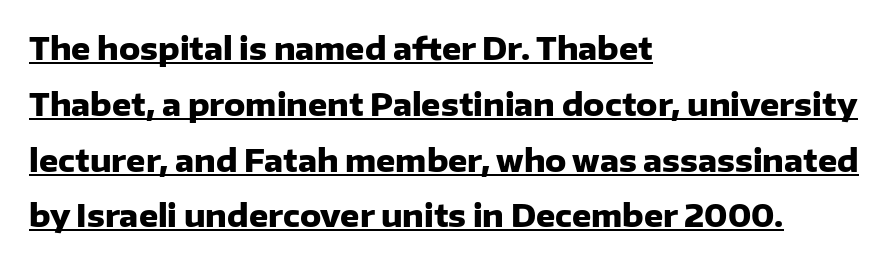
{"serif": "no", "italic": "no", "bold": "yes", "weight": "heavy", "width": "normal", "stroke_contrast": "low", "x_height": "medium", "monospaced": "no", "underline": "yes", "align": "left", "line_spacing_ratio": 1.86, "letter_spacing": "normal", "letter_spacing_em": 0.0, "glyph_px": 30}
